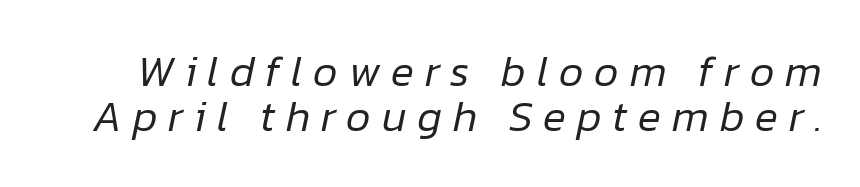
The image shows 43 px regular-weight type, italic (leaning right); set tight line spacing (1.05x), unusually wide letter spacing (+0.25 em), not underlined; low stroke contrast and a medium x-height.
